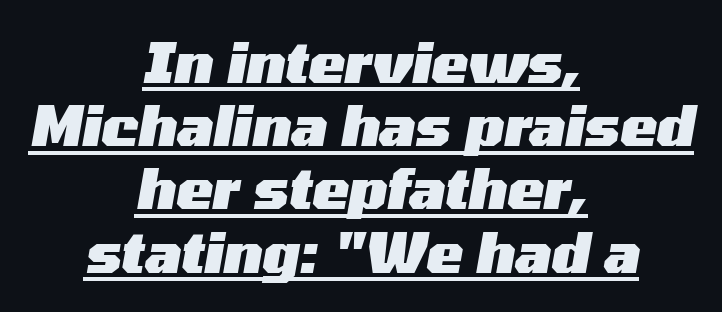
The letters advance in unequal steps, a hallmark of proportional type. Compared with typical paragraphs, the rows here are closer together. The text carries the slant typical of an italic or oblique font. Emphasis is given by a line drawn under the lettering. Nothing unusual about the tracking: characters are spaced as the font intends. Strokes here are thick enough to call this a true bold.
